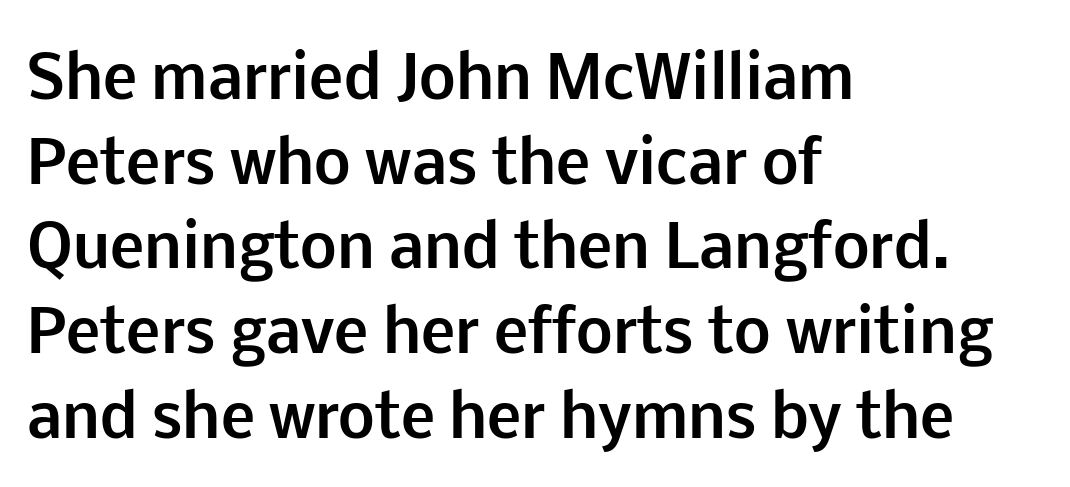
{"serif": "no", "italic": "no", "bold": "yes", "weight": "bold", "width": "normal", "stroke_contrast": "low", "x_height": "medium", "monospaced": "no", "underline": "no", "align": "left", "line_spacing": "normal", "line_spacing_ratio": 1.46, "letter_spacing": "normal", "letter_spacing_em": 0.0, "glyph_px": 58}
